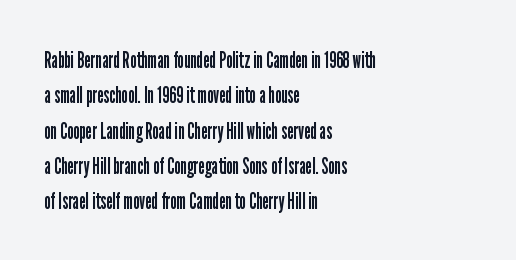
Q: Is the text bold? A: No.
Q: Is the text italic (slanted)? A: No, it is upright.
Q: Is the text underlined? A: No.
Q: How is the paragraph aligned? A: Left-aligned.
Q: Is the spacing between letters normal or unusually wide? A: Normal.
Q: Is the spacing between lines tight, normal or loose? A: Normal.
